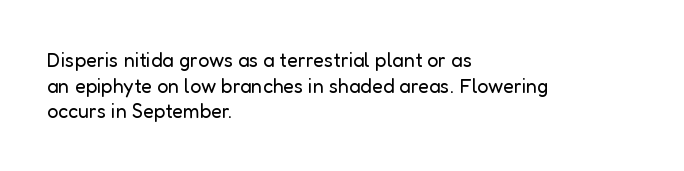
The image shows 20 px text type, upright; set left-aligned, normal line spacing (1.28x), normal letter spacing, not underlined.
